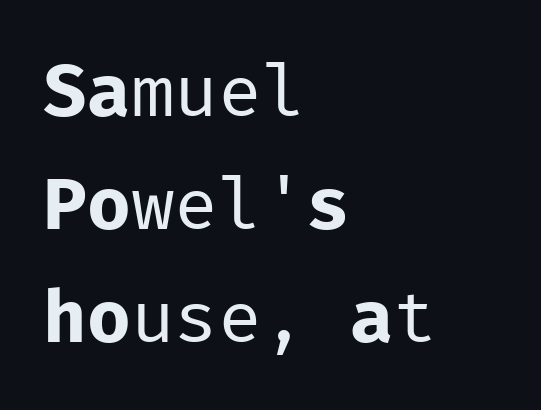
The rendering uses typewriter-style spacing with identical character cells. The rendering anchors every line to the left-hand side. Is the type heavy? It reads as light-to-regular instead. Type style note: lacks serifs.
